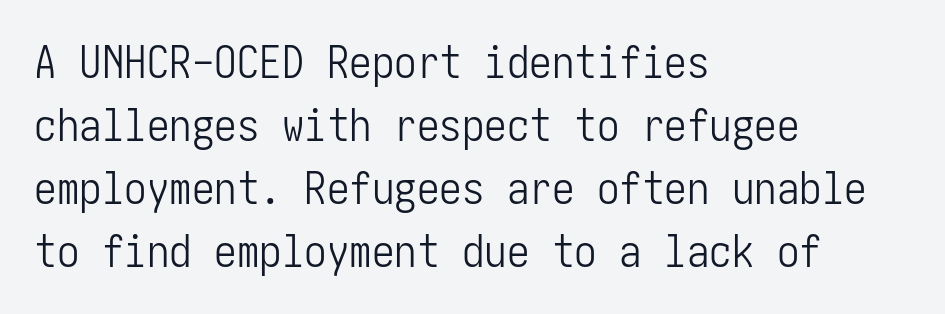
{"serif": "no", "italic": "no", "bold": "no", "weight": "light", "width": "condensed", "stroke_contrast": "low", "x_height": "medium", "underline": "no", "align": "left", "line_spacing": "normal", "line_spacing_ratio": 1.4, "letter_spacing": "normal", "letter_spacing_em": 0.0, "glyph_px": 45}
